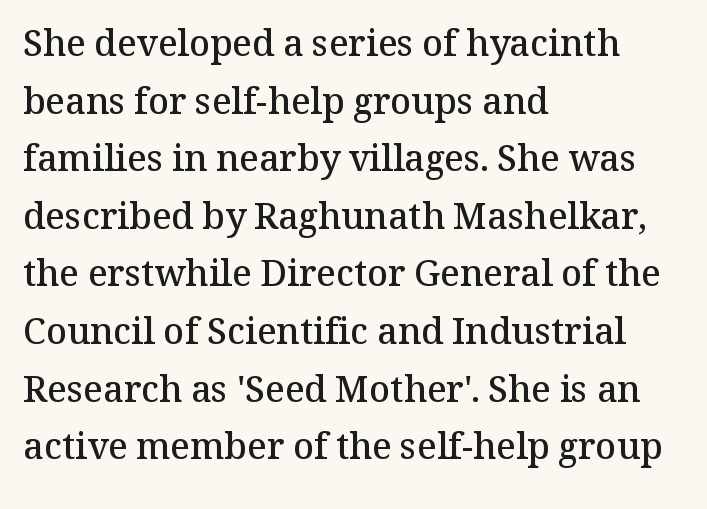
Q: Is the text bold? A: Semi-bold.
Q: Is the text italic (slanted)? A: No, it is upright.
Q: Is the typeface a serif or a sans-serif typeface? A: Serif.
Q: Is the text underlined? A: No.
Q: How is the paragraph aligned? A: Left-aligned.
Q: Is the spacing between letters normal or unusually wide? A: Normal.
Q: Is the spacing between lines tight, normal or loose? A: Normal.
Q: Width (condensed, normal, or wide)? A: Normal.
Q: Stroke contrast? A: Medium.
Q: x-height? A: Medium.
Q: Monospaced? A: No.
